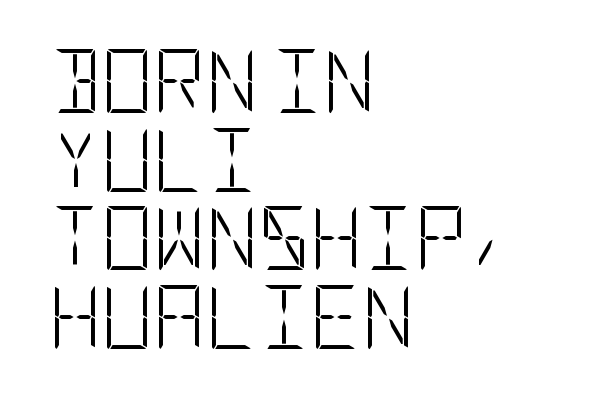
I'd call this a sans setting — the letters go barefoot. No letter is thick-stroked: the sample isn't bold. The space directly below the letters is spotless. Tracking here is standard; glyphs follow each other at the usual distance. Is there any slant? The stems are plumb.
